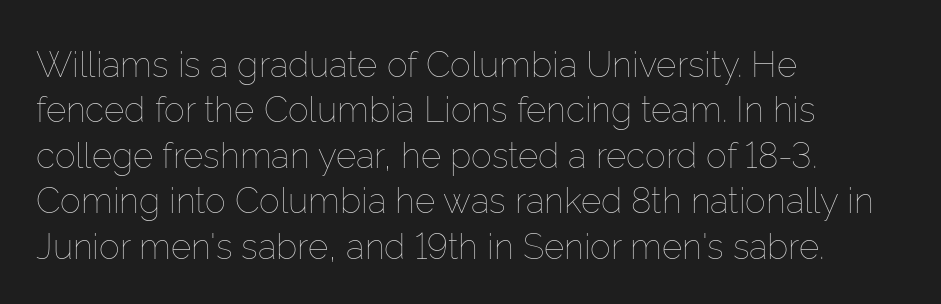
{"italic": "no", "bold": "no", "weight": "thin", "width": "normal", "stroke_contrast": "low", "x_height": "medium", "monospaced": "no", "underline": "no", "align": "left", "line_spacing": "normal", "line_spacing_ratio": 1.3, "letter_spacing": "normal", "letter_spacing_em": 0.0, "glyph_px": 35}
